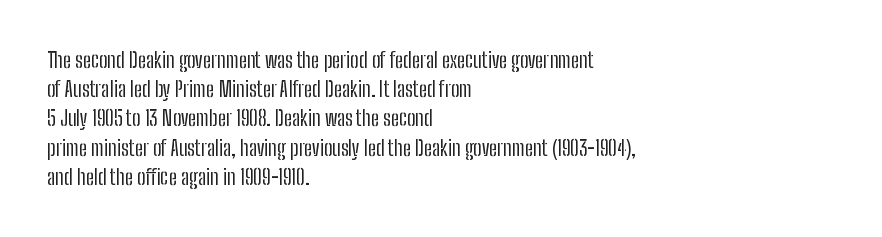
{"italic": "no", "bold": "no", "underline": "no", "align": "left", "line_spacing": "normal", "line_spacing_ratio": 1.39, "letter_spacing": "normal", "letter_spacing_em": 0.0, "glyph_px": 21}
